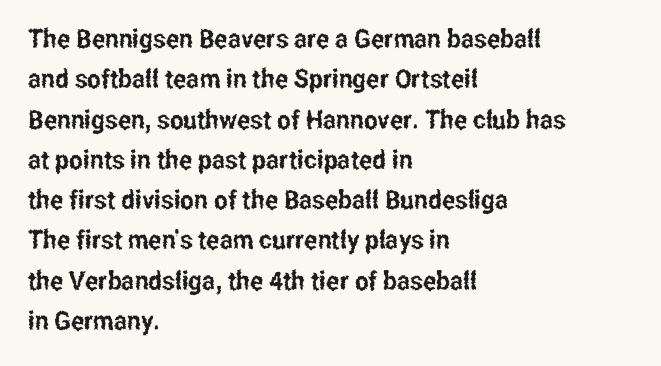
This rendering uses left alignment, leaving the right contour irregular. The vertical gap from one line to the next is medium. The space beneath each line is pristine and unruled. Does extra space separate the letters? No, they use regular spacing. Every character sits straight up, as roman type does.
